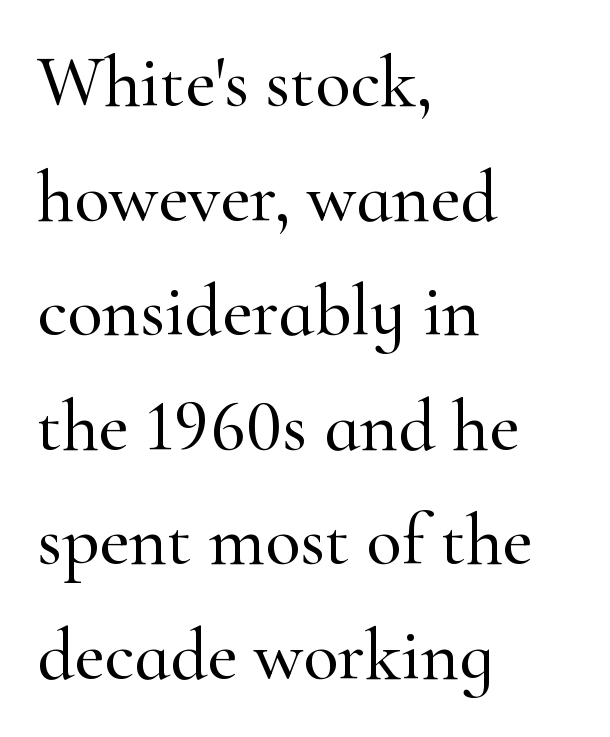
The paragraph has a hard left edge and a soft right edge. You can tell from the footed stems that serif type was used. Words appear dense and cohesive because spacing is normal. Each row of text sits above clean, open space.
